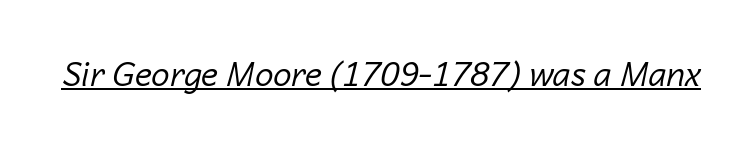
{"italic": "yes", "lean": "right", "slant_degrees": 14, "bold": "no", "weight": "regular", "width": "normal", "stroke_contrast": "low", "x_height": "medium", "monospaced": "no", "underline": "yes", "letter_spacing": "normal", "letter_spacing_em": 0.0, "glyph_px": 33}
